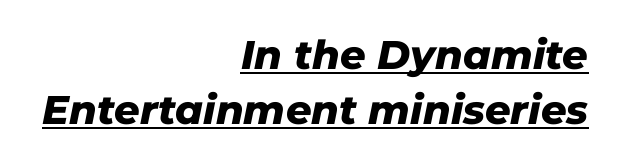
{"italic": "yes", "lean": "right", "slant_degrees": 11, "bold": "yes", "weight": "heavy", "width": "normal", "stroke_contrast": "low", "x_height": "medium", "monospaced": "no", "underline": "yes", "align": "right", "line_spacing": "normal", "line_spacing_ratio": 1.37, "letter_spacing": "normal", "letter_spacing_em": 0.0, "glyph_px": 40}
